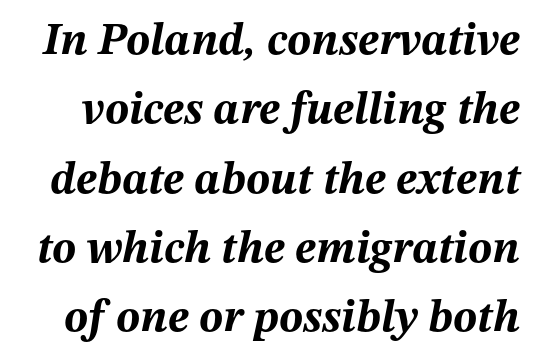
Regular leading. Think of a printed novel: that variable character pitch is what you see here. Bare-footed words on every line. How heavy is the stroke? Heavy — this is a bold. The whole block is typeset with a tilt. The tracking reads as untouched default to a designer's eye.
